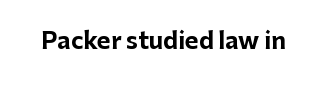
The image shows 23 px bold type, upright; set normal letter spacing, not underlined.
